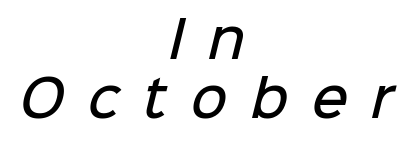
A typesetter would call this proportional, since set widths differ per character. The characters look somewhat weighty, a semibold short of true bold. A bare baseline throughout the passage. The text block is weighted toward neither margin, spreading evenly from the middle. The glyphs in this specimen are sans serif.
